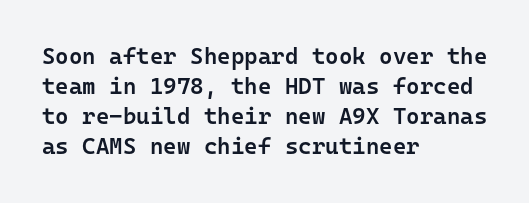
{"italic": "no", "bold": "semi", "underline": "no", "align": "left", "line_spacing": "normal", "line_spacing_ratio": 1.31, "letter_spacing": "normal", "letter_spacing_em": 0.0, "glyph_px": 23}
